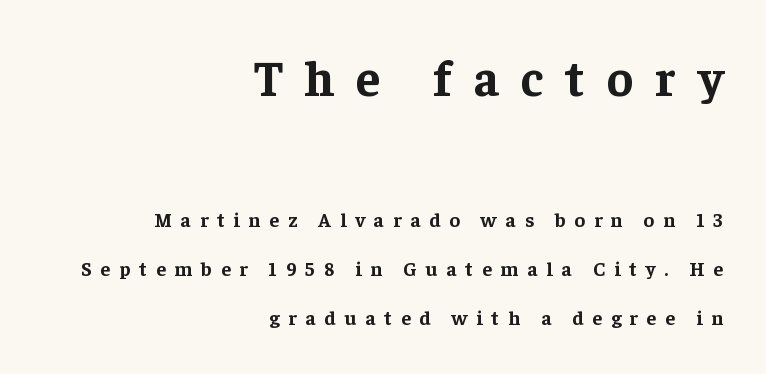
I'd describe the lettering as bold — thick and assertive. Compare the two chunks: the upper has the greater cap height. Notice the wide empty band between every row — that's loose leading. Note the varied advance widths — an 'i' is clearly narrower than an 'm'.
